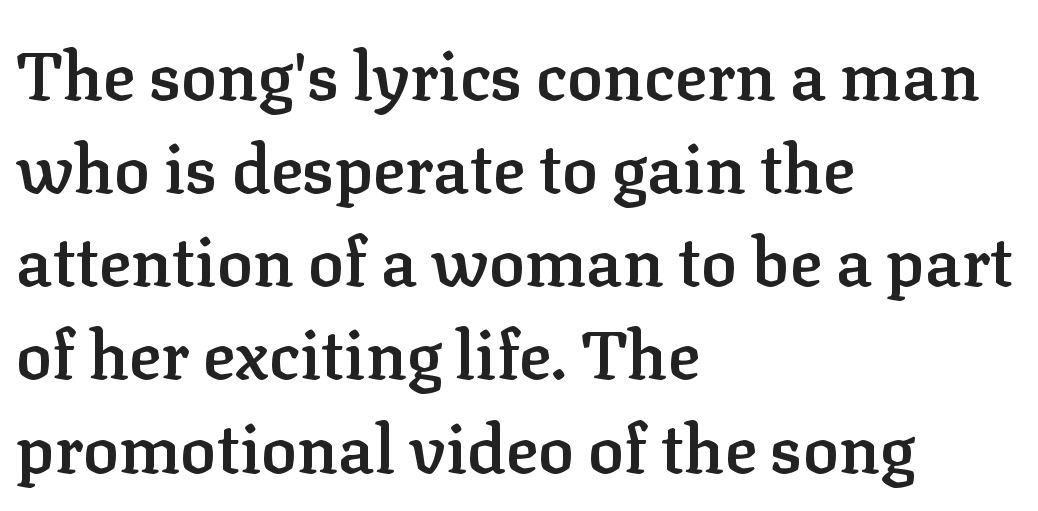
The image shows 67 px semibold serif type, upright; set left-aligned, normal line spacing (1.39x), normal letter spacing, not underlined; low stroke contrast and a medium x-height.
